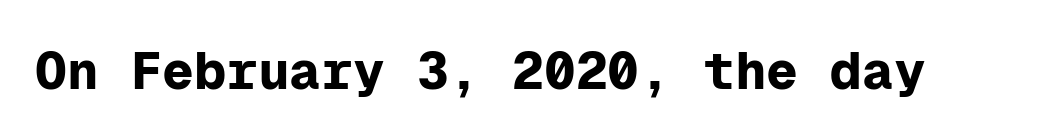
Q: Is the text bold? A: Yes.
Q: Is the text italic (slanted)? A: No, it is upright.
Q: Is the typeface a serif or a sans-serif typeface? A: Sans-serif.
Q: Is the text underlined? A: No.
Q: Is the spacing between letters normal or unusually wide? A: Normal.
Q: Width (condensed, normal, or wide)? A: Normal.
Q: Stroke contrast? A: Low.
Q: x-height? A: Medium.
Q: Monospaced? A: Yes.
